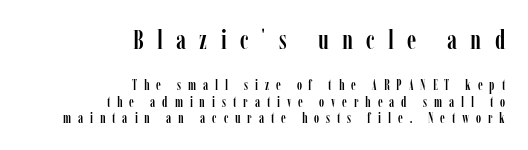
The image shows 27 px text type, upright; set right-aligned, line spacing 1.17x, unusually wide letter spacing (+0.49 em), not underlined; the first (top) block is 1.93x larger.
